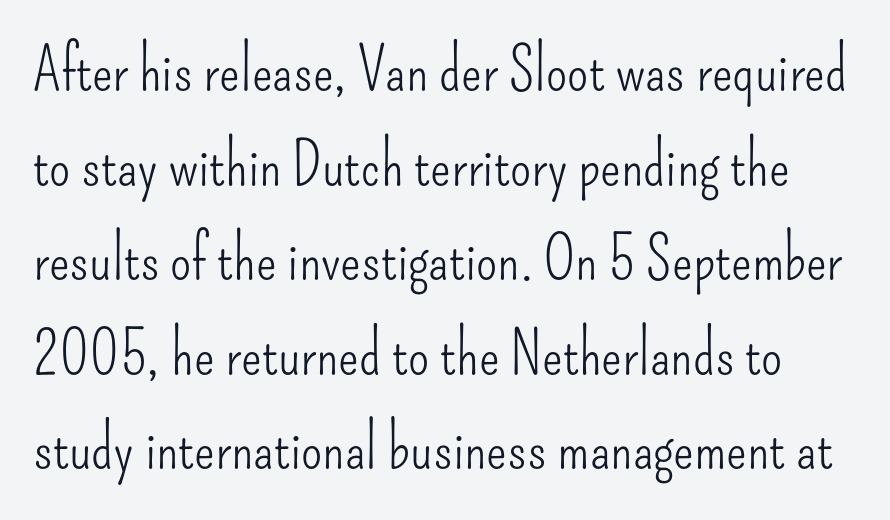
{"serif": "no", "italic": "no", "bold": "no", "weight": "light", "width": "condensed", "stroke_contrast": "low", "x_height": "small", "monospaced": "no", "underline": "no", "line_spacing": "normal", "line_spacing_ratio": 1.55, "letter_spacing": "normal", "letter_spacing_em": 0.0, "glyph_px": 61}
